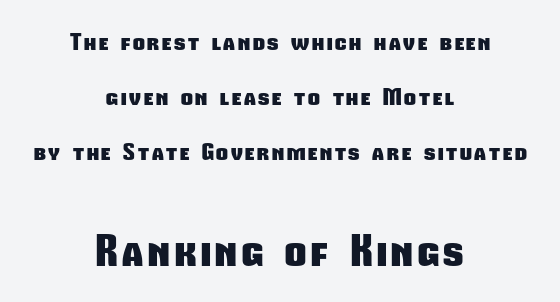
Q: Is the text bold? A: Yes.
Q: Is the typeface a serif or a sans-serif typeface? A: Sans-serif.
Q: Is the text underlined? A: No.
Q: How is the paragraph aligned? A: Centered.
Q: Is the spacing between lines tight, normal or loose? A: Loose.
Q: Which block of text is set in a larger size, the first (top) or the second (bottom)? A: The second (bottom) one.
Q: Width (condensed, normal, or wide)? A: Condensed.
Q: Stroke contrast? A: Low.
Q: x-height? A: Medium.
Q: Monospaced? A: No.
